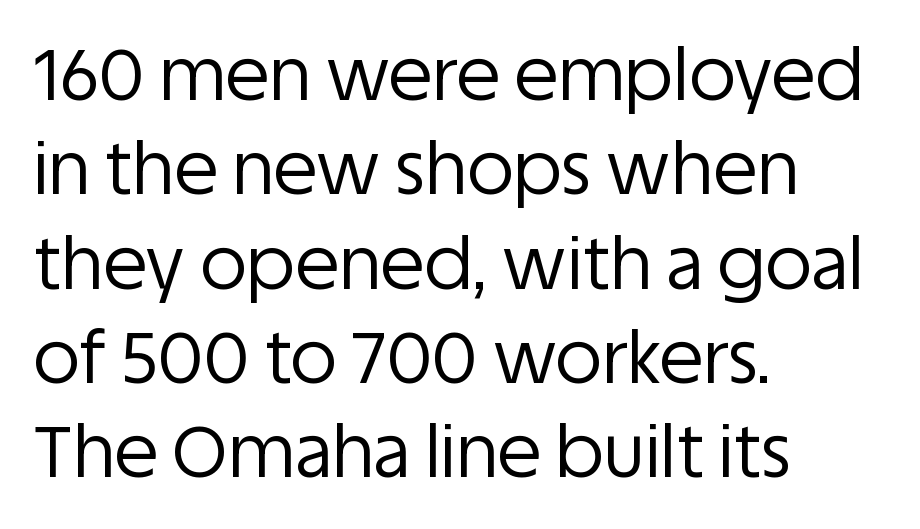
Q: Is the text bold? A: No.
Q: Is the text italic (slanted)? A: No, it is upright.
Q: Is the typeface a serif or a sans-serif typeface? A: Sans-serif.
Q: Is the text underlined? A: No.
Q: How is the paragraph aligned? A: Left-aligned.
Q: Is the spacing between letters normal or unusually wide? A: Normal.
Q: Is the spacing between lines tight, normal or loose? A: Normal.
Q: Width (condensed, normal, or wide)? A: Normal.
Q: Stroke contrast? A: Low.
Q: x-height? A: Large.
Q: Monospaced? A: No.
